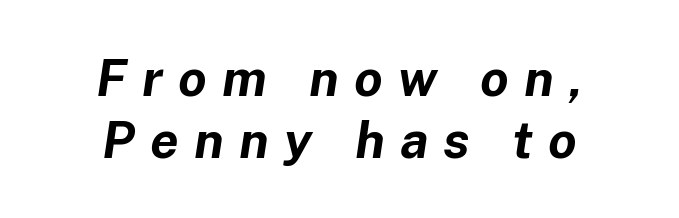
The space directly below the letters is spotless. The face used here is rendered with a markedly widened letterfit. The typesetting leans heavy: a genuine bold. Looking at the ascenders, they clearly lean. Horizontal alignment here is central, giving a formal, balanced look.
